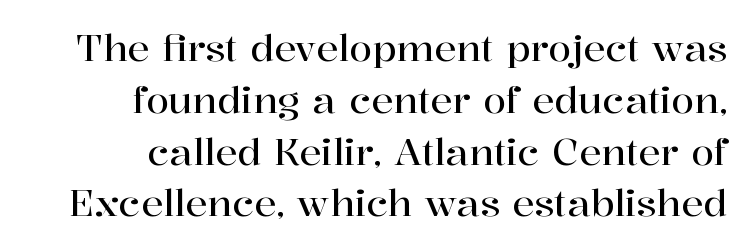
Q: Is the text italic (slanted)? A: No, it is upright.
Q: Is the typeface a serif or a sans-serif typeface? A: Serif.
Q: Is the text underlined? A: No.
Q: How is the paragraph aligned? A: Right-aligned.
Q: Is the spacing between letters normal or unusually wide? A: Normal.
Q: Is the spacing between lines tight, normal or loose? A: Normal.
Q: Width (condensed, normal, or wide)? A: Normal.
Q: Stroke contrast? A: High.
Q: x-height? A: Medium.
Q: Monospaced? A: No.
